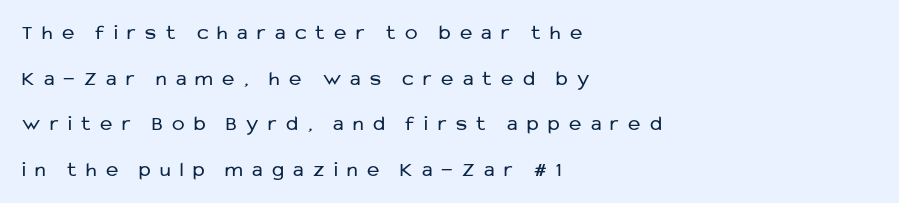
The setting favours the left margin, as ordinary paragraphs usually do. Caption: face not bold, strokes unweighted. Tracking here is generous; glyphs stand well apart from one another. The block of text is sparse from top to bottom, with ample space between rows. Words float on clear page, feet unadorned. The letters stand upright; this is a roman face.
